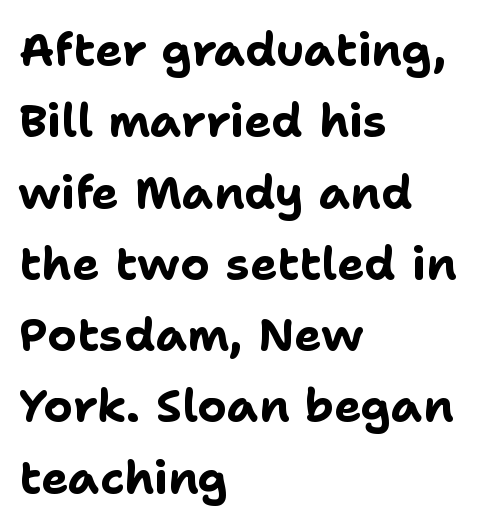
The image shows 46 px bold sans-serif type, upright; set left-aligned, normal line spacing (1.55x), normal letter spacing, not underlined; low stroke contrast and a medium x-height.
